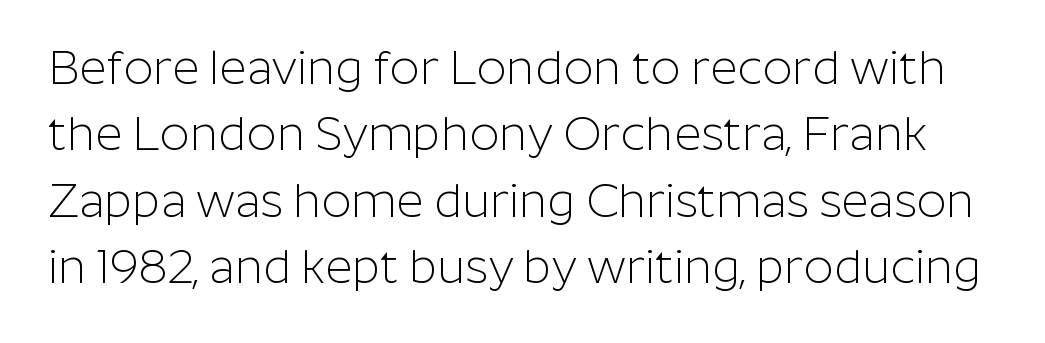
Line spacing here is normal. Varying glyph widths throughout — classic text-font behaviour. It's the straight-up-and-down kind of type. Nobody touched the tracking dial on this one.
